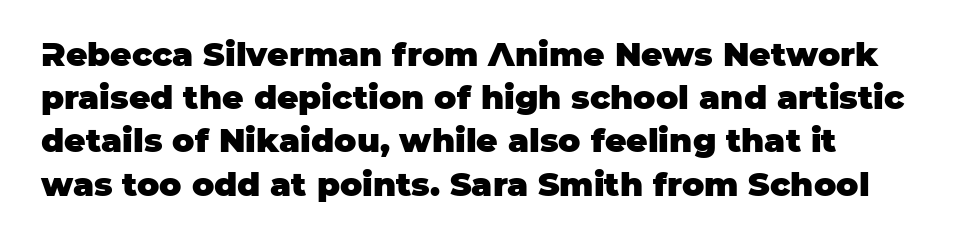
Q: Is the text bold? A: Yes.
Q: Is the text italic (slanted)? A: No, it is upright.
Q: Is the typeface a serif or a sans-serif typeface? A: Sans-serif.
Q: Is the text underlined? A: No.
Q: Is the spacing between letters normal or unusually wide? A: Normal.
Q: Is the spacing between lines tight, normal or loose? A: Normal.
Q: Width (condensed, normal, or wide)? A: Normal.
Q: Stroke contrast? A: Low.
Q: x-height? A: Large.
Q: Monospaced? A: No.
